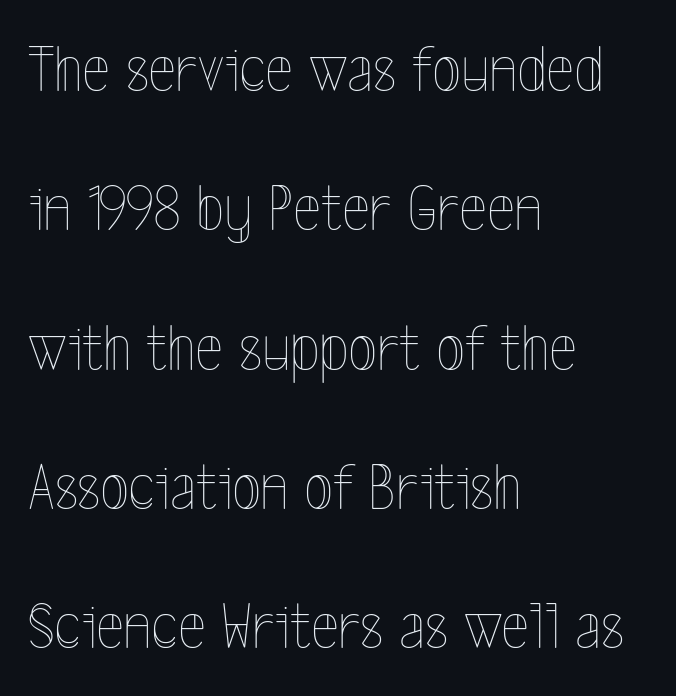
The image shows 67 px thin, condensed type, upright; set left-aligned, loose line spacing (2.08x), normal letter spacing, not underlined; a medium x-height.
